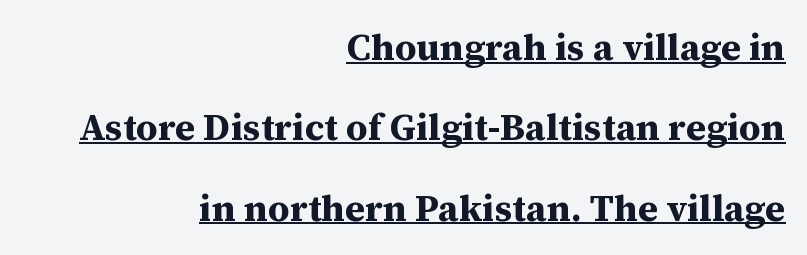
The image shows 37 px bold serif type, upright; set right-aligned, loose line spacing (2.17x), normal letter spacing, underlined; medium stroke contrast and a medium x-height.
